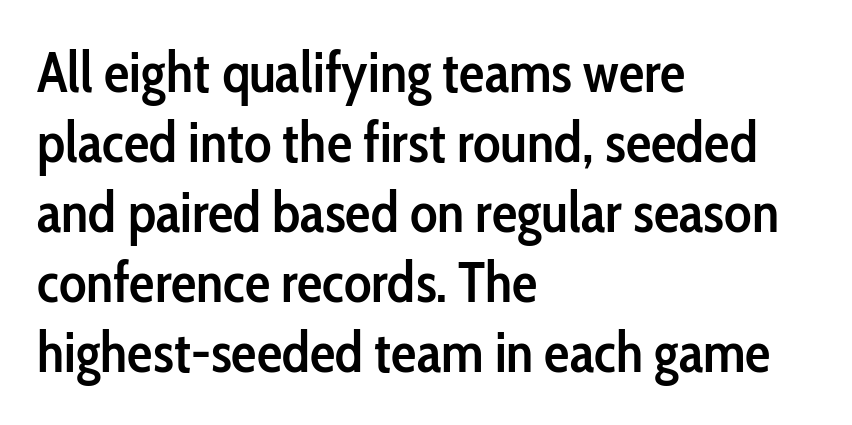
{"serif": "no", "italic": "no", "bold": "semi", "weight": "semibold", "width": "condensed", "stroke_contrast": "low", "x_height": "medium", "monospaced": "no", "underline": "no", "align": "left", "line_spacing_ratio": 1.23, "letter_spacing": "normal", "letter_spacing_em": 0.0, "glyph_px": 57}
